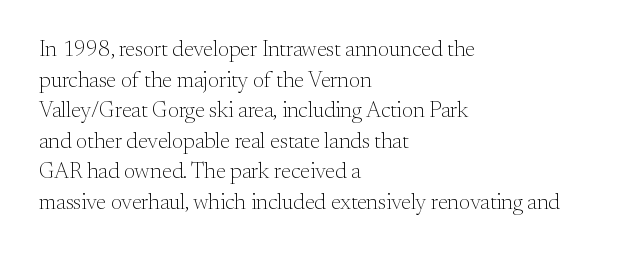
{"italic": "no", "bold": "no", "underline": "no", "align": "left", "line_spacing": "normal", "line_spacing_ratio": 1.39, "letter_spacing": "normal", "letter_spacing_em": 0.0, "glyph_px": 22}
